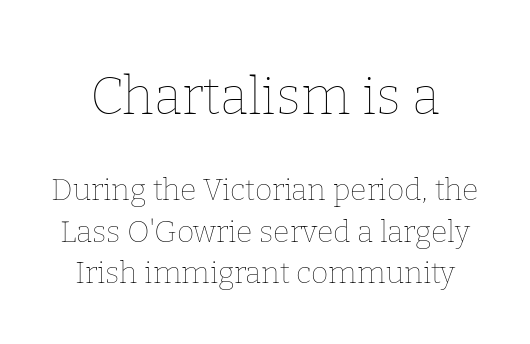
The image shows 52 px thin type, upright; set normal line spacing (1.39x), normal letter spacing, not underlined; the first (top) block is 1.73x larger; low stroke contrast and a medium x-height.
